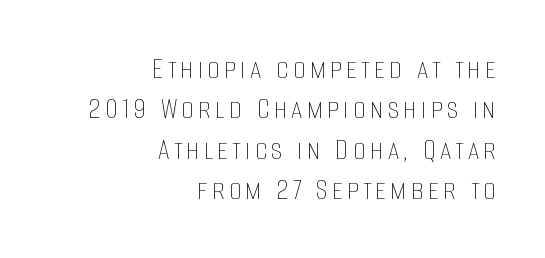
These glyphs show unthickened strokes, regular width or finer. Do the characters align in a grid? No, the font is proportional. A typesetter would mark this as roman, not italic. Unmarked baselines from the first word to the last. Does the leading feel generous? No, just average. Compared with a flush-left layout, this one pins lines to the opposite, right side.
